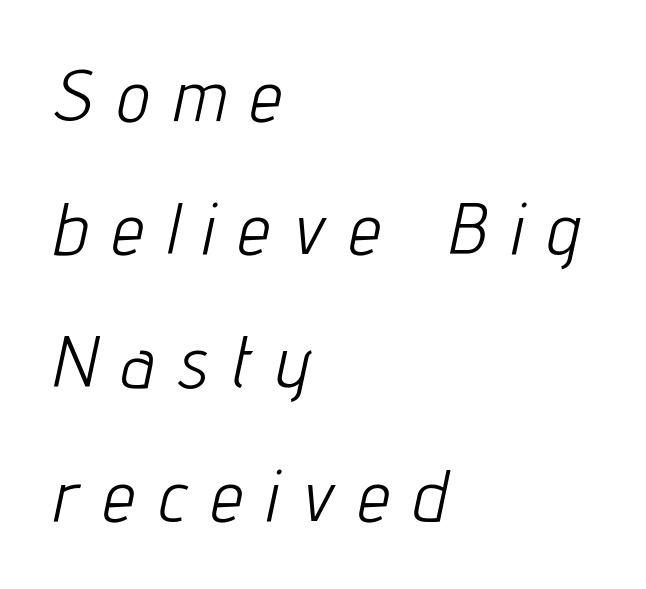
{"italic": "yes", "lean": "right", "slant_degrees": 12, "bold": "no", "weight": "light", "width": "condensed", "stroke_contrast": "low", "x_height": "medium", "monospaced": "no", "underline": "no", "align": "left", "line_spacing_ratio": 1.85, "letter_spacing": "wide", "letter_spacing_em": 0.35, "glyph_px": 72}
